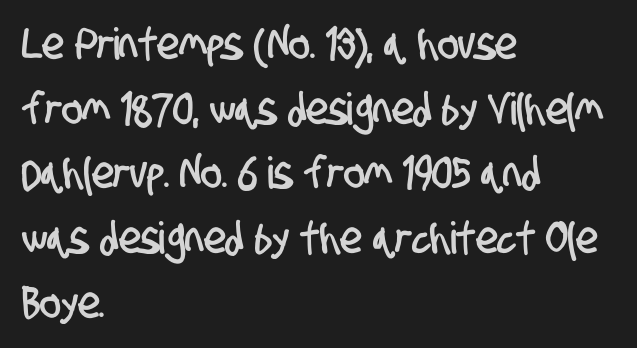
Q: Is the typeface a serif or a sans-serif typeface? A: Sans-serif.
Q: Is the text underlined? A: No.
Q: How is the paragraph aligned? A: Left-aligned.
Q: Is the spacing between letters normal or unusually wide? A: Normal.
Q: Is the spacing between lines tight, normal or loose? A: Normal.
Q: Width (condensed, normal, or wide)? A: Condensed.
Q: Stroke contrast? A: Low.
Q: x-height? A: Large.
Q: Monospaced? A: No.
